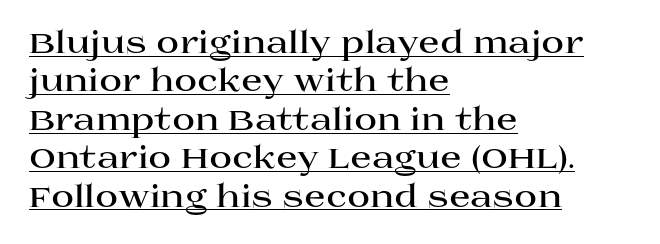
The typeface chosen for these lines features serifs. This sample has the flowing, uneven cadence of proportional lettering. Italic? Not at all — the glyphs are vertical. You'd pick this weight for a headline — it's a proper bold. Each line starts at the same left margin while the right side varies. The letters sit at their default tracking, neither squeezed nor spread.
